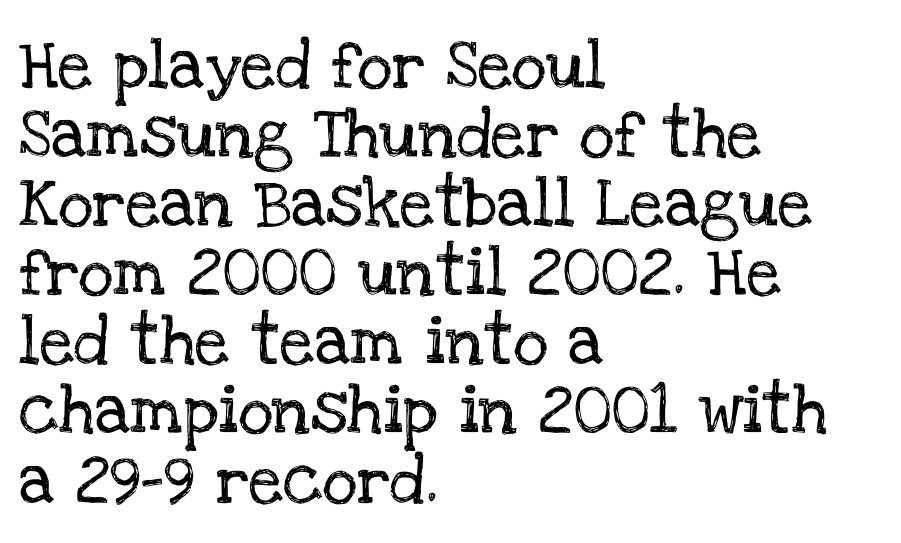
The image shows 49 px serif type, upright; set left-aligned, normal line spacing (1.41x), normal letter spacing, not underlined; low stroke contrast and a large x-height.
